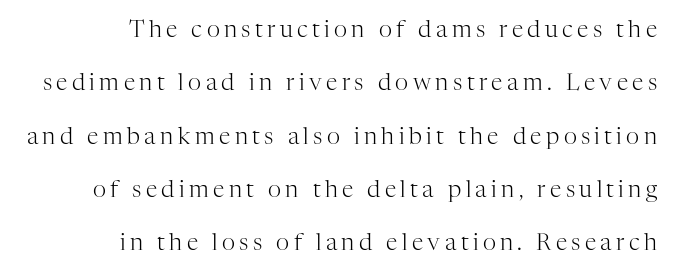
Q: Is the text bold? A: No.
Q: Is the text italic (slanted)? A: No, it is upright.
Q: Is the text underlined? A: No.
Q: How is the paragraph aligned? A: Right-aligned.
Q: Is the spacing between lines tight, normal or loose? A: Loose.
